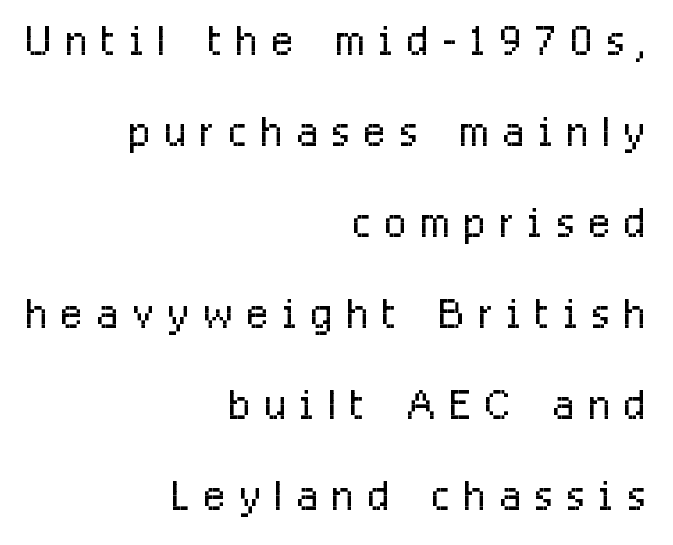
The image shows 58 px light, condensed sans-serif type, upright; set right-aligned, normal line spacing (1.57x), unusually wide letter spacing (+0.24 em), not underlined; low stroke contrast and a medium x-height.
